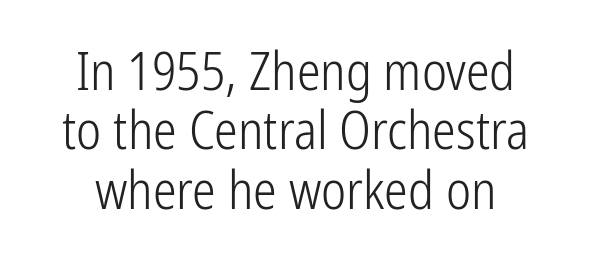
Nothing sits at the stroke ends, so this counts as sans-serif. Vertically, the passage feels compressed, each row crowding the next. Observe the ordinary spacing: letters are neighbours, not strangers. Upright lettering throughout. These glyphs show unthickened strokes, regular width or finer. Only glyphs here, with clear space below each row.
